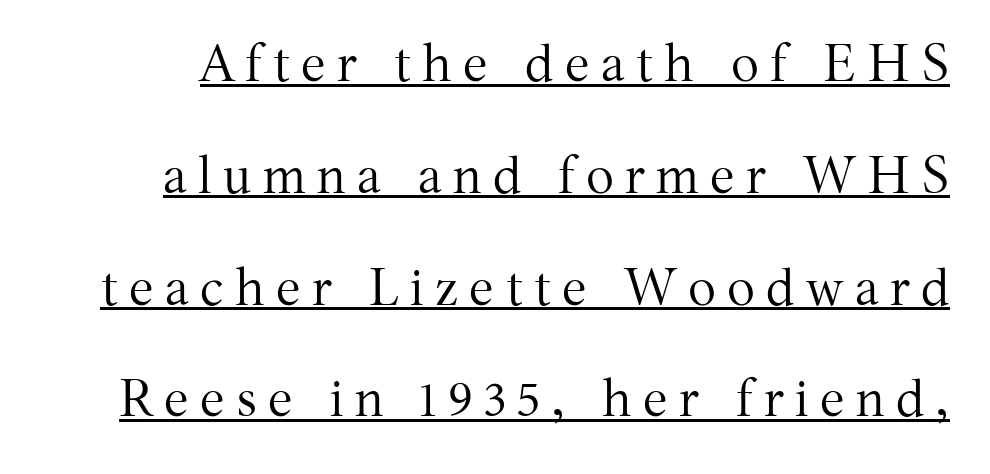
The vertical gap from one line to the next is large. Between one letter and the next there's a generous, obvious gap. Little horizontal feet cap the strokes, marking this as serif type. Every stem runs plumb, perpendicular to the baseline.
